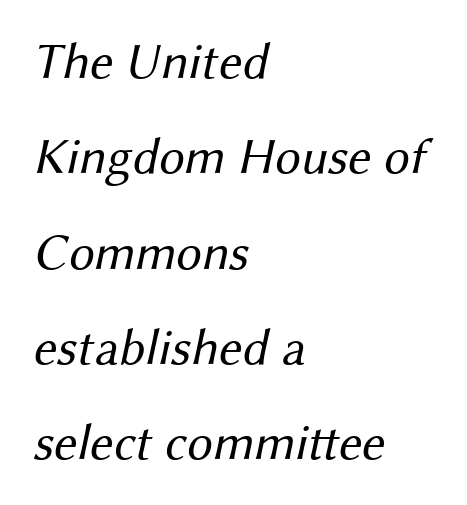
A typesetter would call this zero additional tracking. No feet cap the strokes, marking this as sans-serif type. In CSS terms this would be text-align: left. Here the designer chose a conventional face with non-uniform glyph widths. These glyphs show unthickened strokes, regular width or finer. Each row of text sits above clean, open space.
